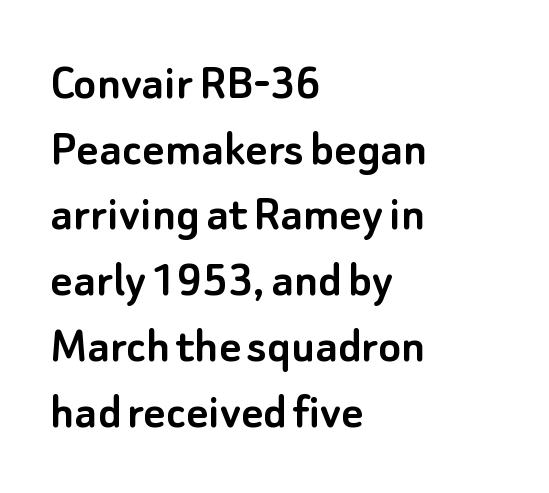
The image shows 53 px sans-serif type, upright; set left-aligned, line spacing 1.24x, normal letter spacing, not underlined; low stroke contrast and a small x-height.
